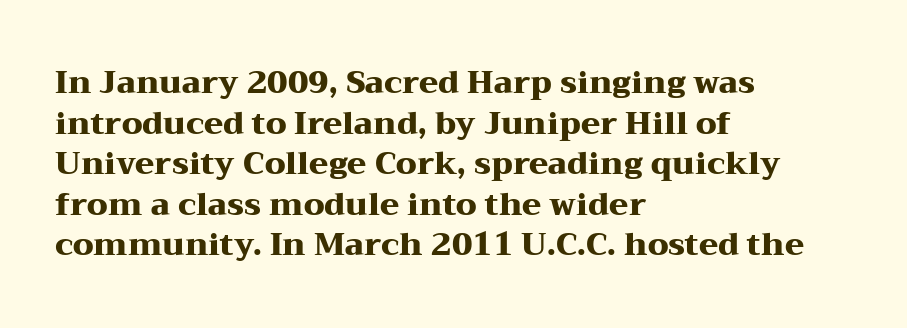
The image shows 31 px heavy, wide serif type, upright; set left-aligned, normal line spacing (1.31x), normal letter spacing, not underlined; medium stroke contrast and a medium x-height.
